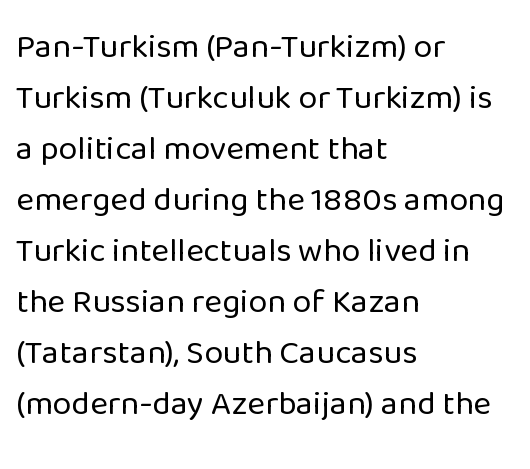
Grotesque or geometric, the face here clearly has no serifs. This is the regular roman posture of the typeface. The face used here is proportionally spaced, like ordinary book or web type. Inter-character spacing is left at the font's built-in metrics. Underlining? Definitely not there.
